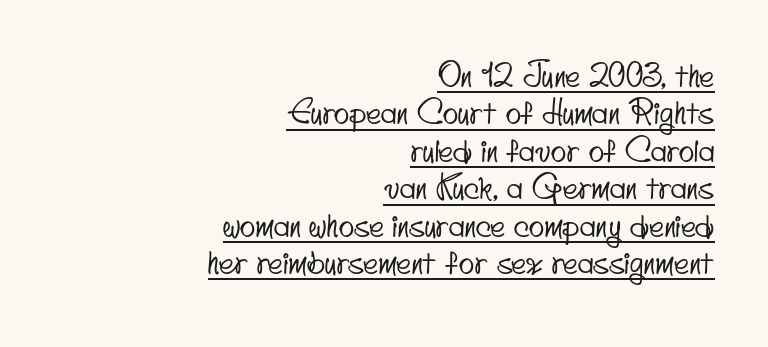
Q: Is the typeface a serif or a sans-serif typeface? A: Sans-serif.
Q: Is the text underlined? A: Yes.
Q: How is the paragraph aligned? A: Right-aligned.
Q: Is the spacing between letters normal or unusually wide? A: Normal.
Q: Width (condensed, normal, or wide)? A: Condensed.
Q: Stroke contrast? A: Low.
Q: x-height? A: Small.
Q: Monospaced? A: No.
